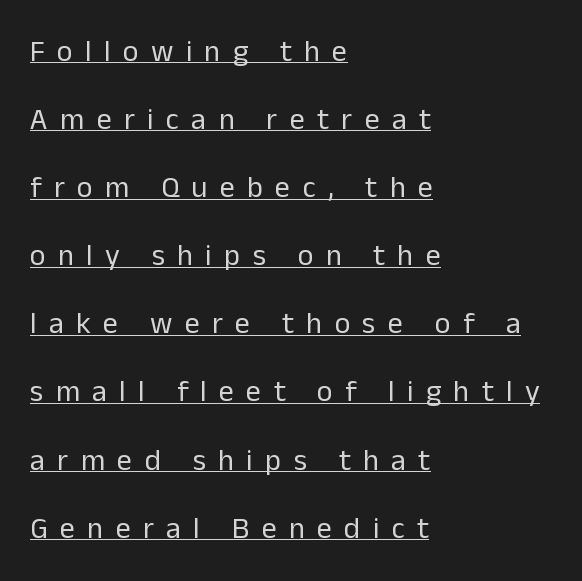
The image shows 30 px regular-weight sans-serif type, upright; set left-aligned, loose line spacing (2.27x), unusually wide letter spacing (+0.41 em), underlined; low stroke contrast and a medium x-height.
